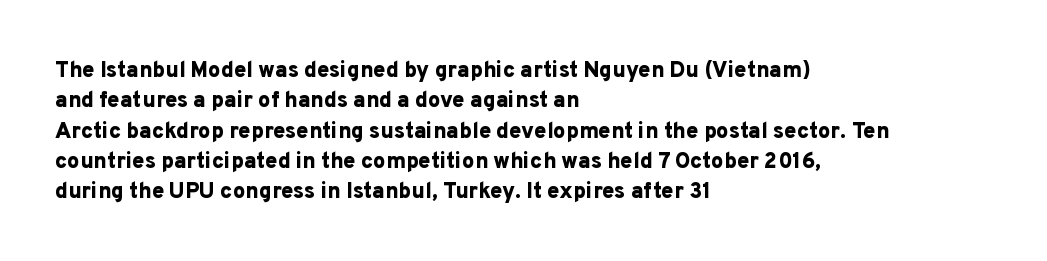
The paragraph shown leans on its left margin. The glyphs have the mass of a bold cut. How are the letters spaced? Ordinarily, with no added tracking. This sample uses an upright cut, with every glyph sitting square on the baseline.
